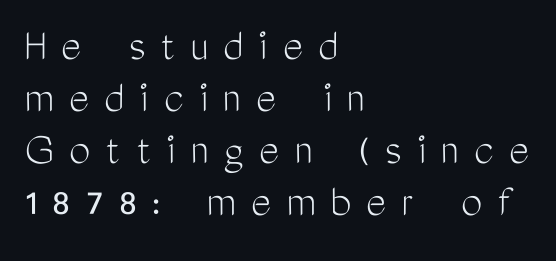
{"serif": "no", "italic": "no", "bold": "no", "weight": "light", "width": "condensed", "stroke_contrast": "medium", "x_height": "medium", "monospaced": "no", "underline": "no", "align": "left", "line_spacing": "tight", "line_spacing_ratio": 1.08, "letter_spacing": "wide", "letter_spacing_em": 0.32, "glyph_px": 48}
